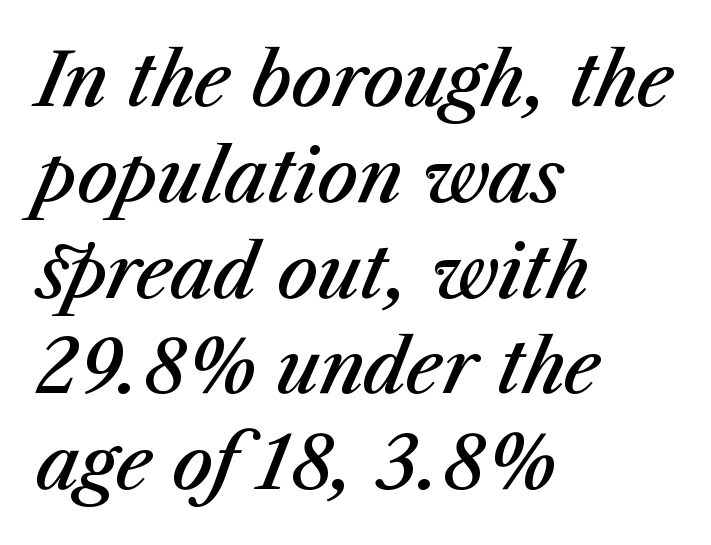
The image shows 72 px semibold type, italic (leaning right); set left-aligned, normal line spacing (1.33x), normal letter spacing, not underlined; medium stroke contrast and a medium x-height.
